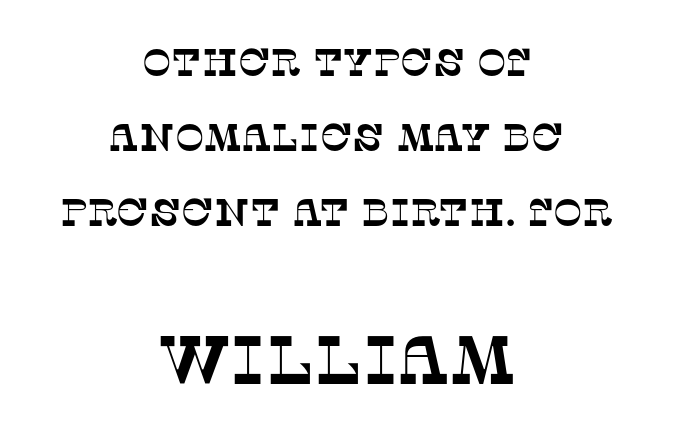
The image shows 68 px serif type; set centered, loose line spacing (1.92x), normal letter spacing, not underlined; the second (bottom) block is 1.74x larger; low stroke contrast and a large x-height.
